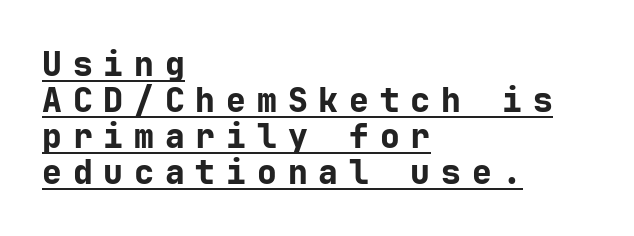
{"serif": "no", "italic": "no", "bold": "yes", "weight": "bold", "width": "normal", "stroke_contrast": "low", "x_height": "medium", "underline": "yes", "align": "left", "line_spacing": "tight", "line_spacing_ratio": 1.09, "letter_spacing": "wide", "letter_spacing_em": 0.33, "glyph_px": 33}
